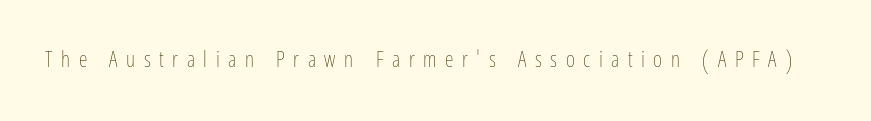
Tracking value appears strongly positive — letters spread wide. The specimen reads as upright at a glance. On a weight scale, this lands at 450 or below. Decoration check: the copy has no underline.
